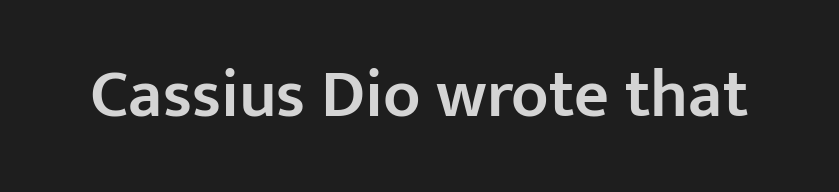
{"serif": "no", "italic": "no", "bold": "semi", "weight": "semibold", "width": "normal", "stroke_contrast": "low", "x_height": "medium", "monospaced": "no", "underline": "no", "letter_spacing": "normal", "letter_spacing_em": 0.0, "glyph_px": 68}
